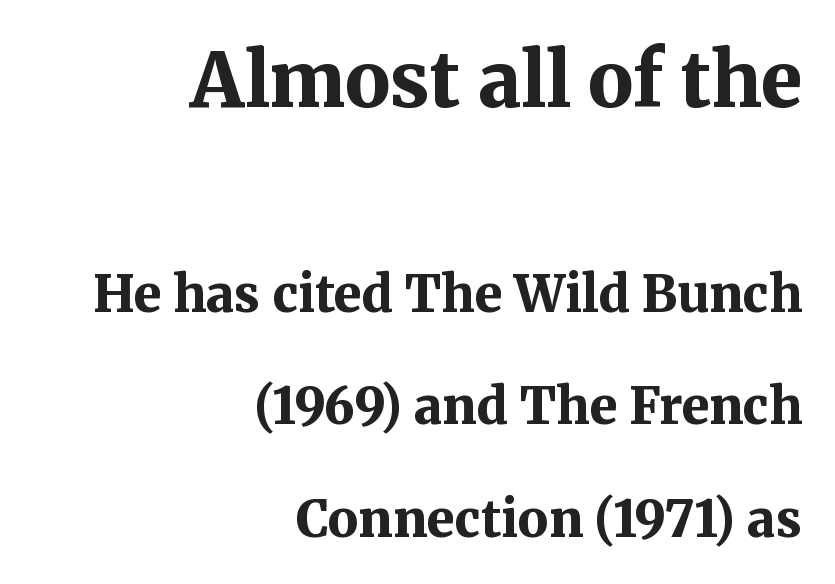
{"serif": "yes", "italic": "no", "bold": "yes", "weight": "bold", "width": "normal", "stroke_contrast": "medium", "x_height": "medium", "monospaced": "no", "underline": "no", "align": "right", "line_spacing": "loose", "line_spacing_ratio": 2.25, "letter_spacing": "normal", "letter_spacing_em": 0.0, "larger_block": "first", "size_ratio": 1.5, "glyph_px": 75}
